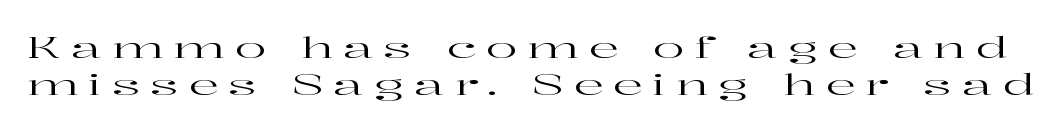
The image shows 29 px wide serif type, upright; set normal line spacing (1.29x), unusually wide letter spacing (+0.35 em), not underlined; high stroke contrast and a medium x-height.
